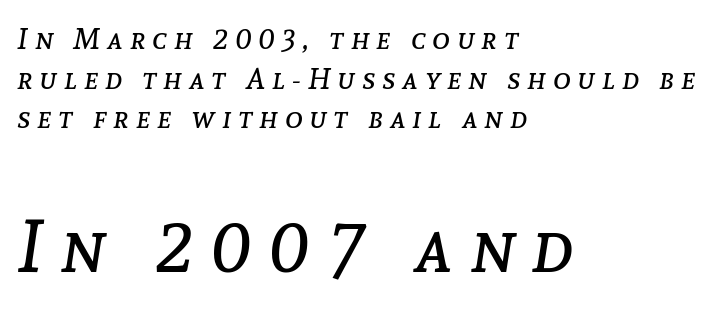
The image shows 74 px regular-weight type, italic (leaning right); set left-aligned, normal line spacing (1.32x), unusually wide letter spacing (+0.23 em), not underlined; the second (bottom) block is 2.47x larger; low stroke contrast and a medium x-height.
